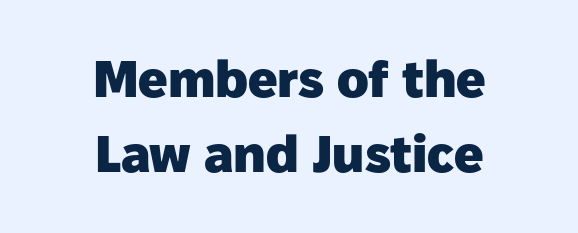
The image shows 52 px heavy sans-serif type, upright; set centered, normal line spacing (1.45x), normal letter spacing, not underlined; low stroke contrast and a medium x-height.
